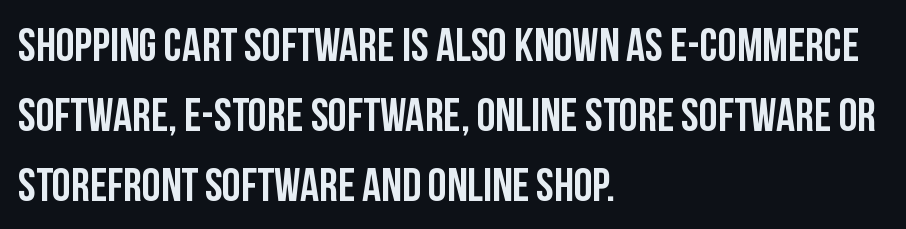
Italic? Not at all — the glyphs are vertical. Are there feet on the stems? There aren't — it's a sans. The lines are quadded left. Letters rest on an invisible, unmarked baseline. This sample has the flowing, uneven cadence of proportional lettering.
